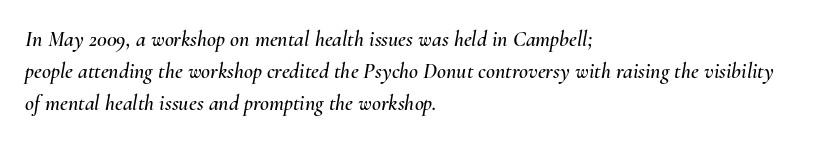
{"italic": "yes", "lean": "right", "slant_degrees": 10, "underline": "no", "align": "left", "line_spacing": "normal", "line_spacing_ratio": 1.46, "letter_spacing": "normal", "letter_spacing_em": 0.0, "glyph_px": 22}
